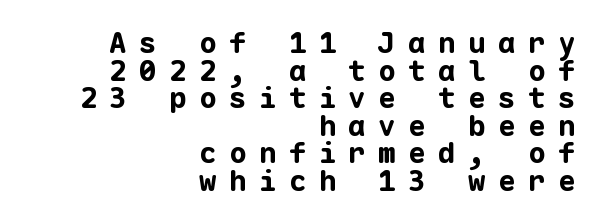
The image shows 29 px bold sans-serif type, upright, monospaced; set right-aligned, tight line spacing (0.95x), unusually wide letter spacing (+0.43 em), not underlined; low stroke contrast and a medium x-height.
